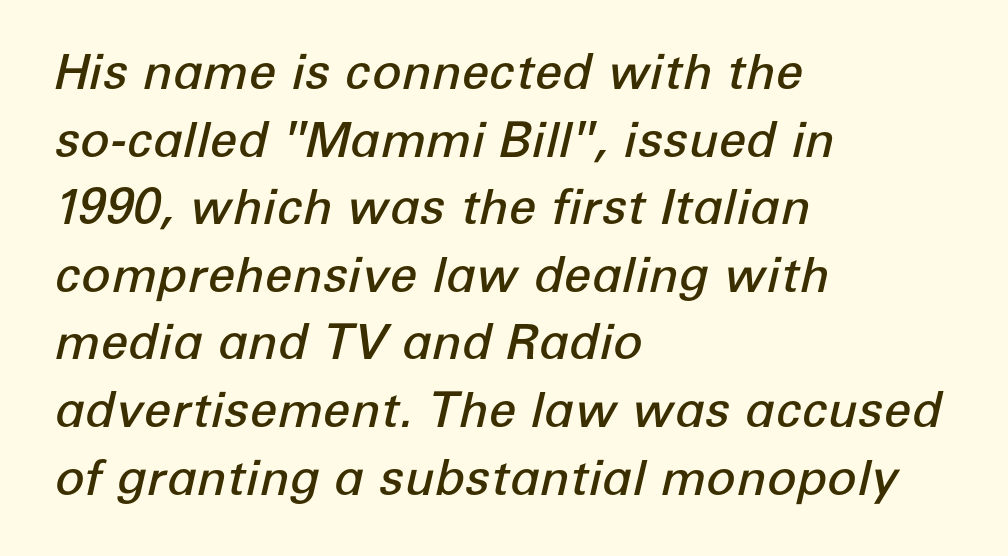
The image shows 49 px semibold type, italic (leaning right); set left-aligned, normal line spacing (1.38x), normal letter spacing, not underlined; low stroke contrast and a medium x-height.
